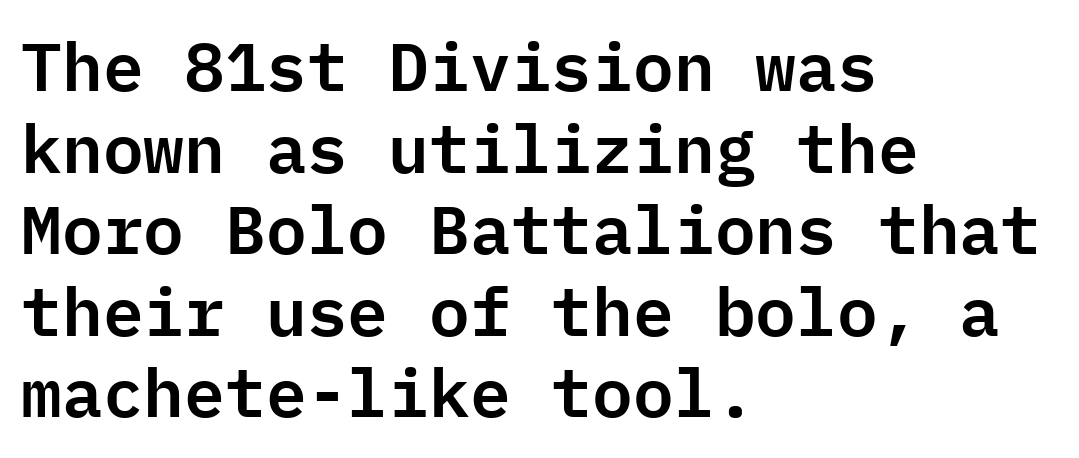
Q: Is the text italic (slanted)? A: No, it is upright.
Q: Is the typeface a serif or a sans-serif typeface? A: Sans-serif.
Q: Is the text underlined? A: No.
Q: How is the paragraph aligned? A: Left-aligned.
Q: Is the spacing between letters normal or unusually wide? A: Normal.
Q: Width (condensed, normal, or wide)? A: Normal.
Q: Stroke contrast? A: Low.
Q: x-height? A: Medium.
Q: Monospaced? A: Yes.
